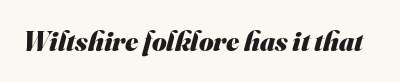
{"serif": "no", "bold": "yes", "weight": "heavy", "width": "normal", "stroke_contrast": "medium", "x_height": "small", "monospaced": "no", "underline": "no", "letter_spacing": "normal", "letter_spacing_em": 0.0, "glyph_px": 28}
